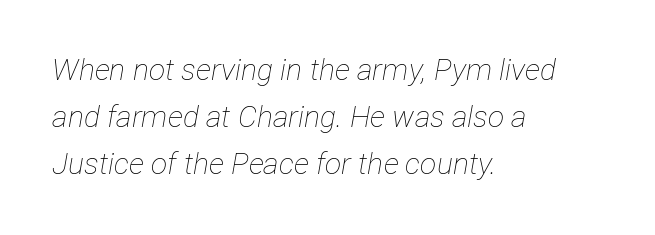
Q: Is the text bold? A: No.
Q: Is the text italic (slanted)? A: Yes, it leans right by about 12 degrees.
Q: Is the text underlined? A: No.
Q: How is the paragraph aligned? A: Left-aligned.
Q: Is the spacing between letters normal or unusually wide? A: Normal.
Q: Is the spacing between lines tight, normal or loose? A: Normal.
Q: Width (condensed, normal, or wide)? A: Condensed.
Q: Stroke contrast? A: Low.
Q: x-height? A: Medium.
Q: Monospaced? A: No.
